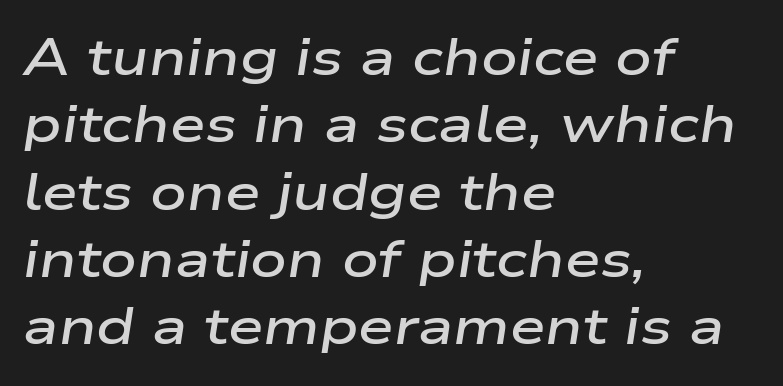
The image shows 51 px semibold, wide type, italic (leaning right); set left-aligned, normal line spacing (1.32x), normal letter spacing, not underlined; low stroke contrast and a medium x-height.
